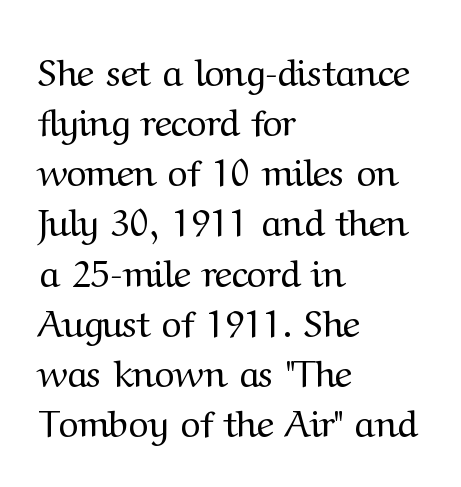
The typeface chosen for these lines features serifs. The designer left line spacing at the default. You could not count columns in this text — the font is proportionally spaced. The characters are drawn with everyday or finer stroke widths.
